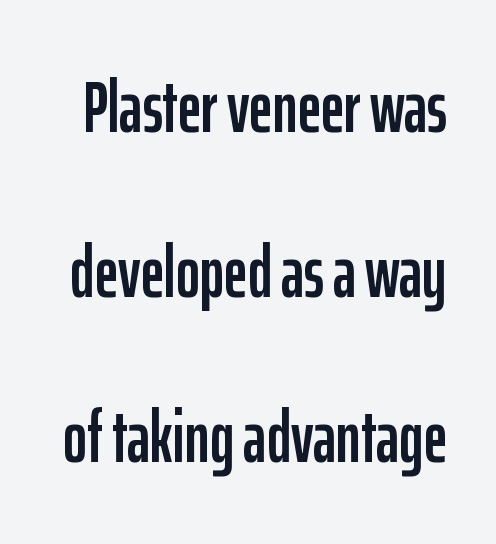
The image shows 73 px condensed sans-serif type, upright; set loose line spacing (2.26x), normal letter spacing, not underlined; low stroke contrast and a medium x-height.
